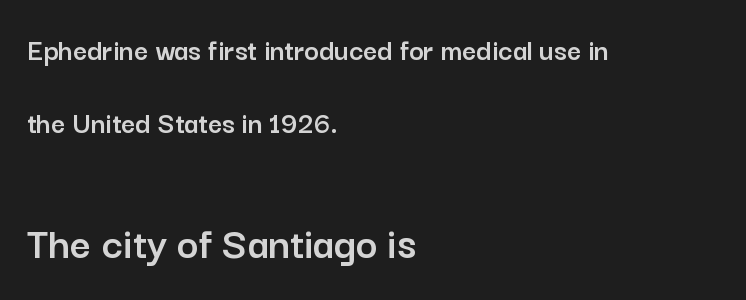
Q: Is the text italic (slanted)? A: No, it is upright.
Q: Is the typeface a serif or a sans-serif typeface? A: Sans-serif.
Q: Is the text underlined? A: No.
Q: How is the paragraph aligned? A: Left-aligned.
Q: Is the spacing between letters normal or unusually wide? A: Normal.
Q: Is the spacing between lines tight, normal or loose? A: Loose.
Q: Which block of text is set in a larger size, the first (top) or the second (bottom)? A: The second (bottom) one.
Q: Width (condensed, normal, or wide)? A: Normal.
Q: Stroke contrast? A: Low.
Q: x-height? A: Medium.
Q: Monospaced? A: No.
